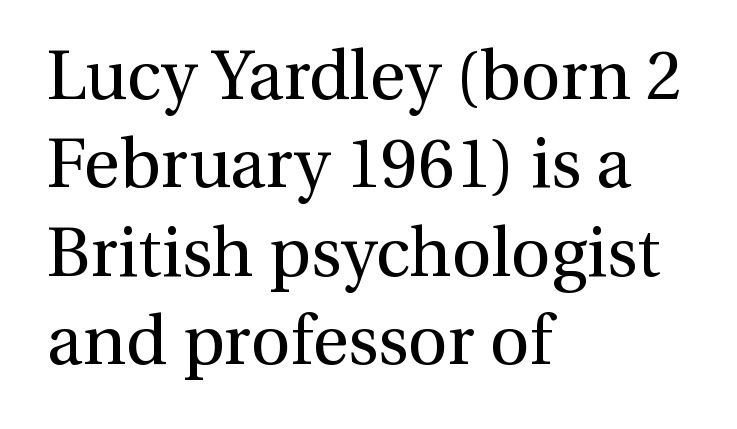
The image shows 69 px regular-weight serif type, upright; set left-aligned, normal line spacing (1.28x), normal letter spacing, not underlined; medium stroke contrast and a medium x-height.
